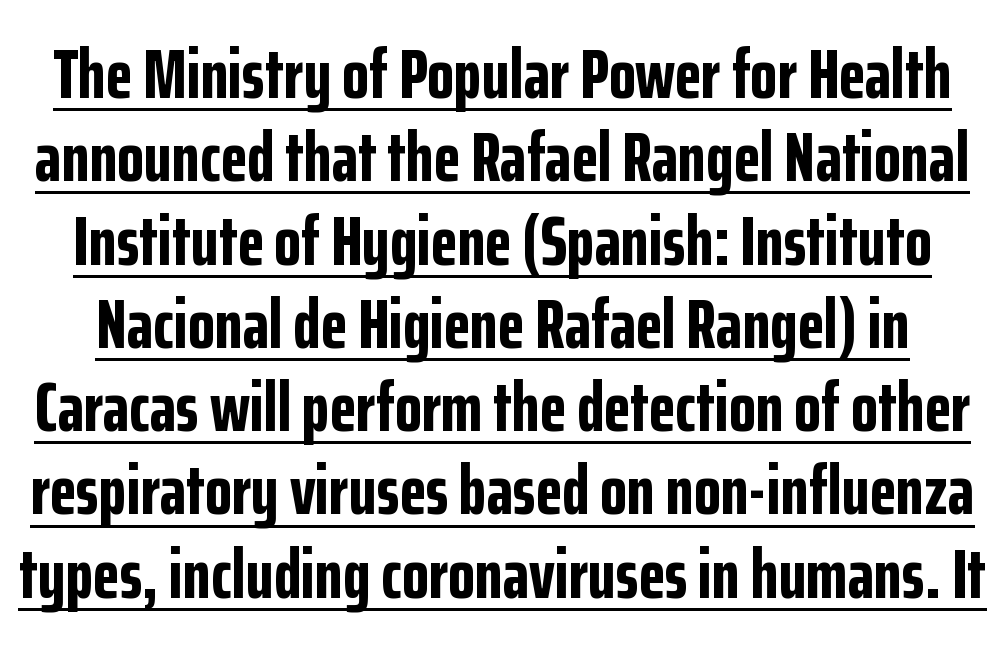
The lettering holds an erect, upright posture throughout. Caption: lettering with a line underneath. Tracking value appears to be zero — textbook default spacing. Does the weight exceed regular? Yes, all the way to bold.
